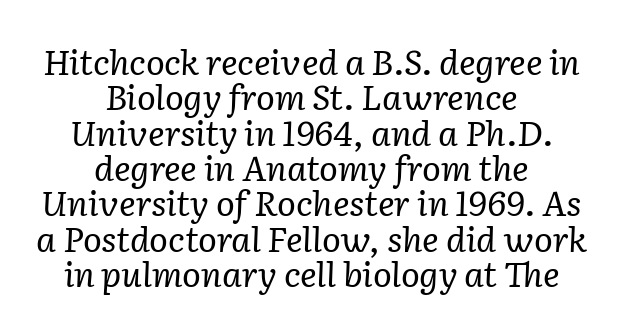
The lines are quadded center. Weight: regular or lighter. The block of text is dense from top to bottom, with scant space between rows. Decoration check: the copy has no underline. Is the type slanted? Yes — the strokes lean at a clear angle.
